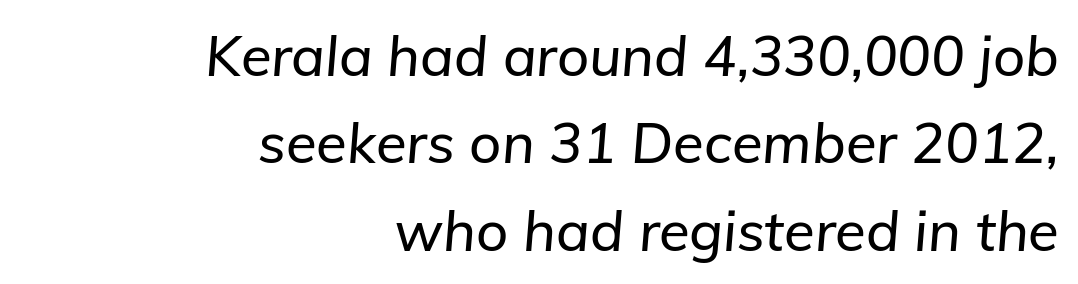
The rows are spaced the way most documents space them. Line ends are locked; line starts wander. Would a proofreader flag this as italicized? Yes. This rendering features lettering with no underline. Does extra space separate the letters? No, they use regular spacing. This sample has the flowing, uneven cadence of proportional lettering.
